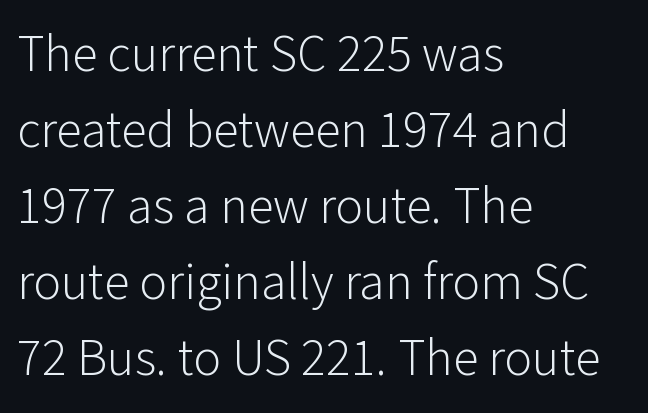
The image shows 52 px light sans-serif type, upright; set left-aligned, normal line spacing (1.46x), normal letter spacing, not underlined; low stroke contrast and a medium x-height.
